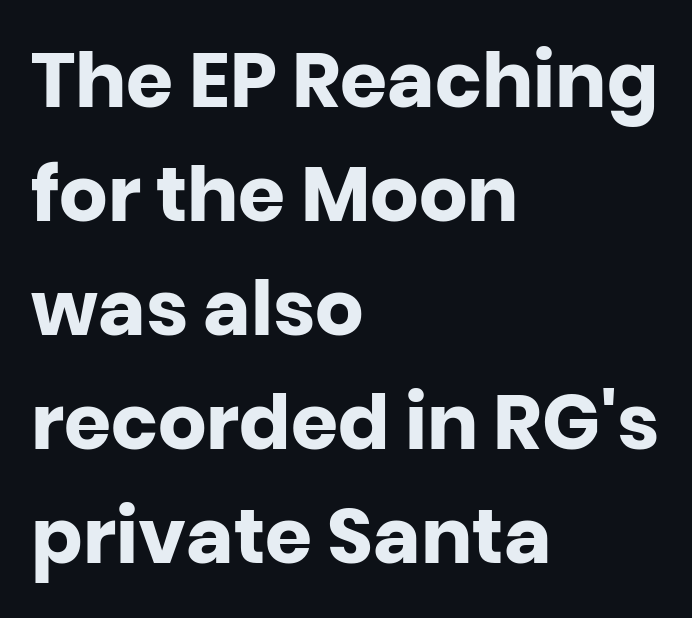
The image shows 76 px heavy sans-serif type, upright; set left-aligned, normal line spacing (1.5x), normal letter spacing, not underlined; low stroke contrast and a large x-height.
